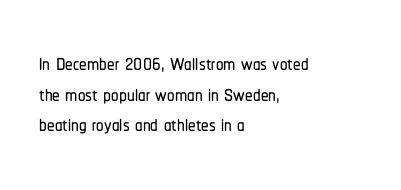
Leading is clearly below the norm, producing a dense column. A typesetter would mark this as roman, not italic. I'd call this a sans setting — the letters go barefoot. These lines keep a tight, regular rhythm from letter to letter. Unmarked baselines from the first word to the last.
